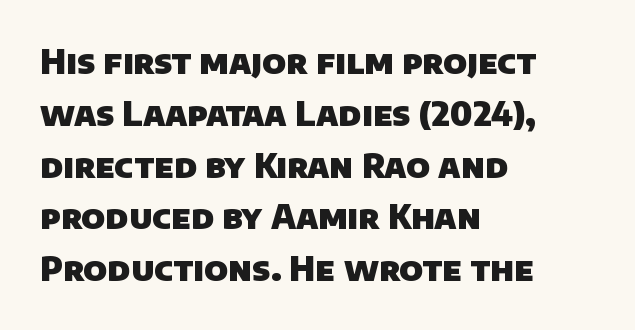
The image shows 33 px heavy sans-serif type; set left-aligned, normal line spacing (1.57x), normal letter spacing, not underlined; low stroke contrast and a large x-height.
